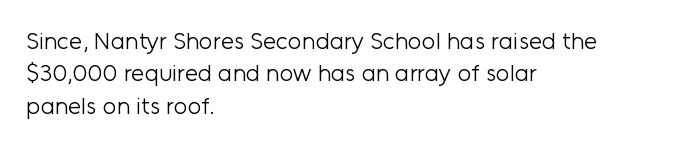
The image shows 24 px text type, upright; set left-aligned, normal line spacing (1.35x), normal letter spacing, not underlined.
